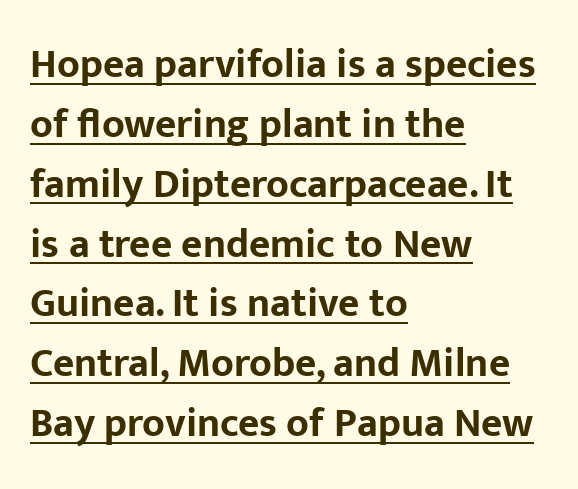
Every letter is thick-stroked: bold, no question. Students, observe the line beneath the letters — that is underlining. Line starts are locked; line ends wander. The font family rendered here belongs to the sans-serif group. Varying glyph widths throughout — classic text-font behaviour. Italic? Not at all — the glyphs are vertical.
